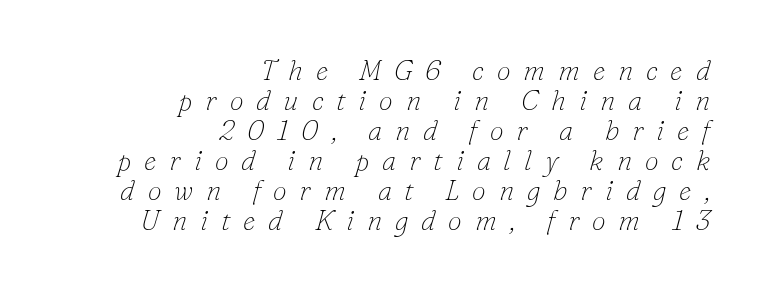
Q: Is the text bold? A: No.
Q: Is the text italic (slanted)? A: Yes, it leans right by about 16 degrees.
Q: Is the typeface a serif or a sans-serif typeface? A: Serif.
Q: Is the text underlined? A: No.
Q: How is the paragraph aligned? A: Right-aligned.
Q: Is the spacing between letters normal or unusually wide? A: Unusually wide.
Q: Is the spacing between lines tight, normal or loose? A: Tight.
Q: Width (condensed, normal, or wide)? A: Normal.
Q: Stroke contrast? A: Low.
Q: x-height? A: Small.
Q: Monospaced? A: No.
